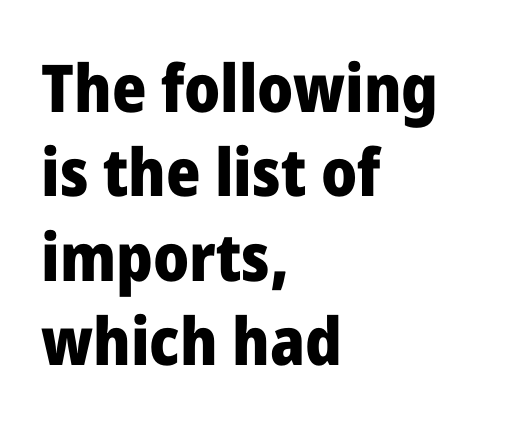
The image shows 66 px heavy sans-serif type, upright; set left-aligned, normal line spacing (1.28x), normal letter spacing, not underlined; low stroke contrast and a medium x-height.
